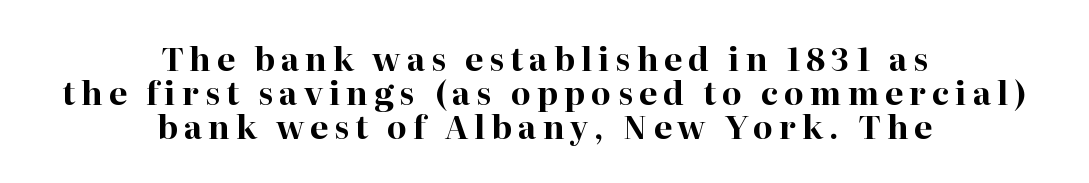
Proportional: the letters do not fall into vertical columns. You'd pick this weight for a headline — it's a proper bold. You could barely slide anything between these rows. The lines are quadded center. Tall strokes in this sample are plumb rather than angled.
